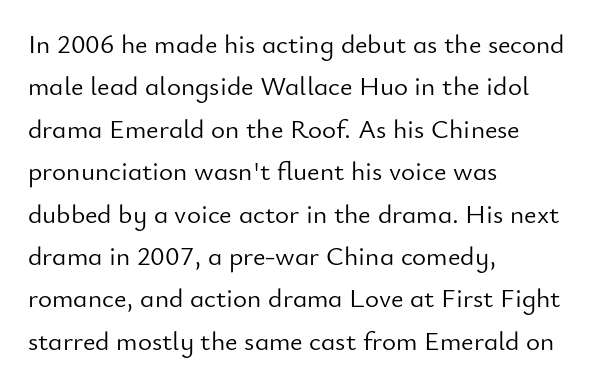
Q: Is the text bold? A: No.
Q: Is the text italic (slanted)? A: No, it is upright.
Q: Is the text underlined? A: No.
Q: How is the paragraph aligned? A: Left-aligned.
Q: Is the spacing between letters normal or unusually wide? A: Normal.
Q: Is the spacing between lines tight, normal or loose? A: Normal.
